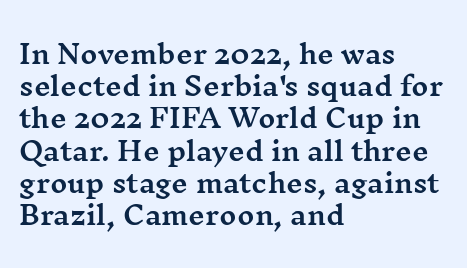
You could call the tracking neutral — neither tight nor loose. Posture: upright roman. Which margin do the lines hug? The left one — the right edge is uneven. Decoration check: the copy has no underline.
